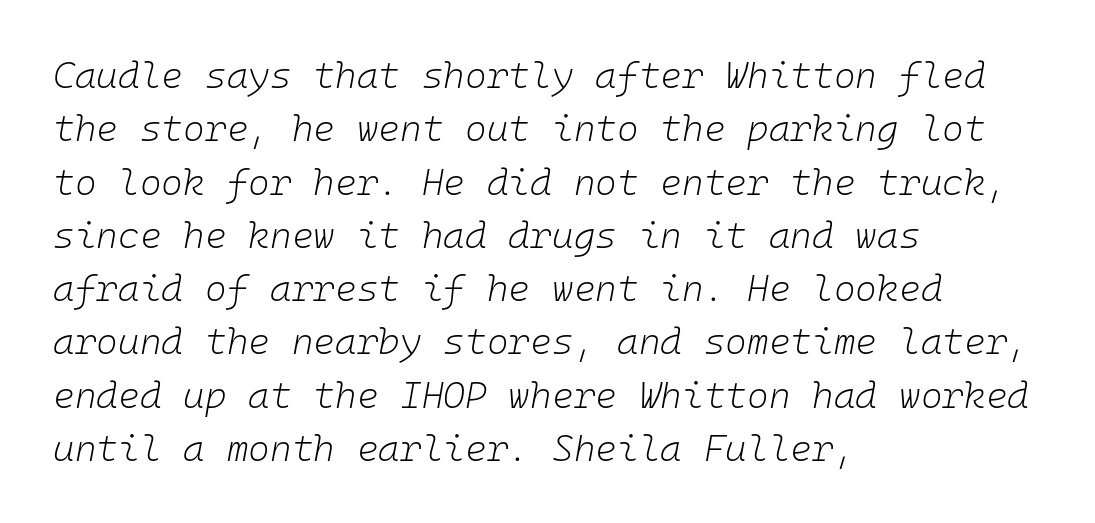
The image shows 37 px light type, italic (leaning right), monospaced; set left-aligned, normal line spacing (1.44x), normal letter spacing, not underlined; low stroke contrast and a medium x-height.
